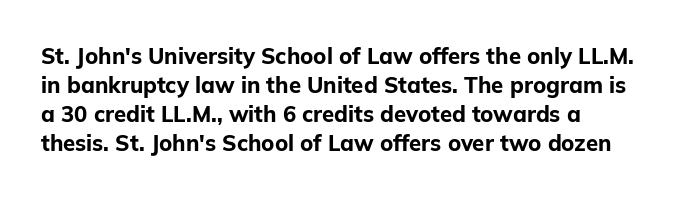
I'd describe the lettering as bold — thick and assertive. Line starts are locked; line ends wander. Nope, not italic — everything's standing straight. Only glyphs here, with clear space below each row.
